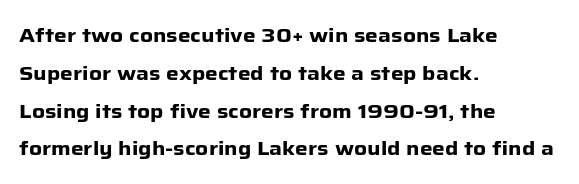
The image shows 20 px bold type, upright; set left-aligned, line spacing 1.89x, normal letter spacing, not underlined.
